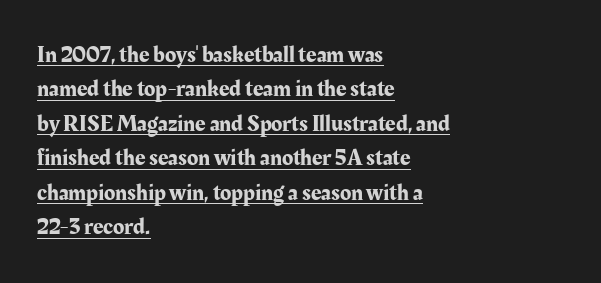
Q: Is the text italic (slanted)? A: No, it is upright.
Q: Is the text underlined? A: Yes.
Q: How is the paragraph aligned? A: Left-aligned.
Q: Is the spacing between letters normal or unusually wide? A: Normal.
Q: Is the spacing between lines tight, normal or loose? A: Normal.
